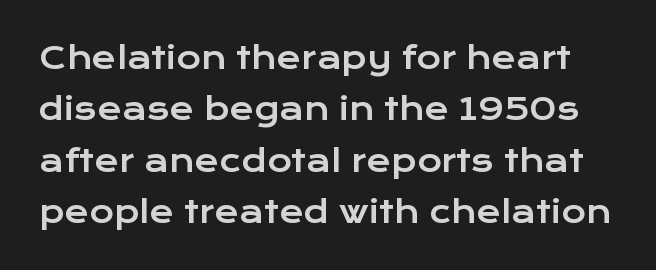
Q: Is the text italic (slanted)? A: No, it is upright.
Q: Is the typeface a serif or a sans-serif typeface? A: Sans-serif.
Q: Is the text underlined? A: No.
Q: Is the spacing between letters normal or unusually wide? A: Normal.
Q: Width (condensed, normal, or wide)? A: Wide.
Q: Stroke contrast? A: Low.
Q: x-height? A: Medium.
Q: Monospaced? A: No.
